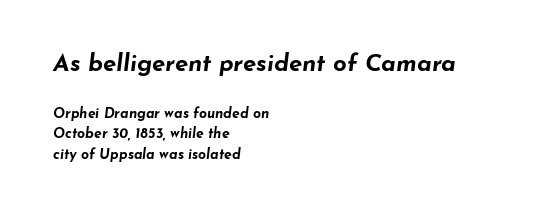
Tracking value appears to be zero — textbook default spacing. The composition opens big and finishes small. Glance below the letters and you will spot only blank space. Left-aligned paragraph, ragged on the right.
